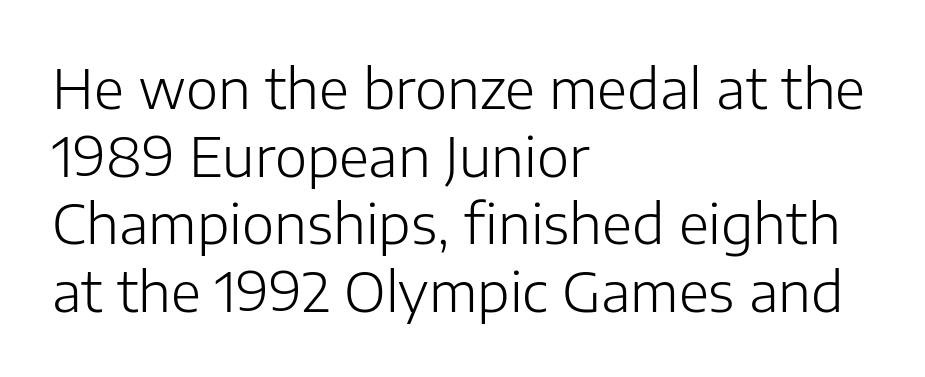
{"serif": "no", "italic": "no", "bold": "no", "weight": "light", "width": "normal", "stroke_contrast": "low", "x_height": "medium", "monospaced": "no", "underline": "no", "align": "left", "line_spacing_ratio": 1.23, "letter_spacing": "normal", "letter_spacing_em": 0.0, "glyph_px": 55}
